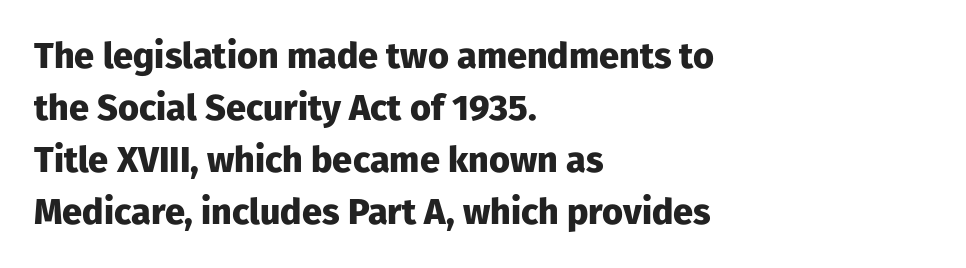
{"serif": "no", "italic": "no", "bold": "yes", "weight": "heavy", "width": "normal", "stroke_contrast": "low", "x_height": "medium", "monospaced": "no", "underline": "no", "align": "left", "line_spacing": "normal", "line_spacing_ratio": 1.44, "letter_spacing": "normal", "letter_spacing_em": 0.0, "glyph_px": 36}
